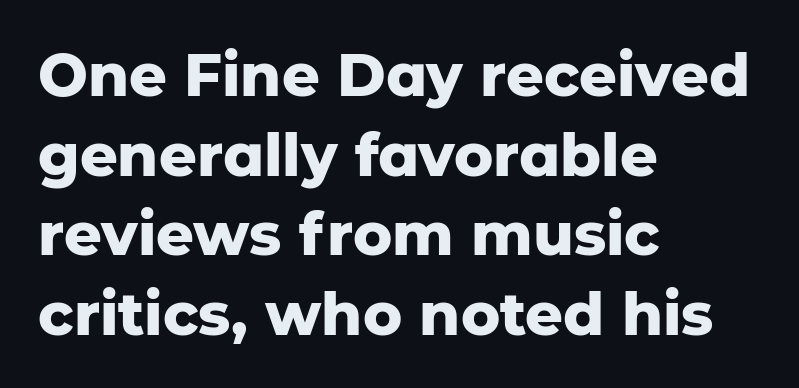
{"serif": "no", "italic": "no", "bold": "yes", "weight": "heavy", "width": "normal", "stroke_contrast": "low", "x_height": "medium", "monospaced": "no", "underline": "no", "align": "left", "line_spacing": "normal", "line_spacing_ratio": 1.35, "letter_spacing": "normal", "letter_spacing_em": 0.0, "glyph_px": 59}
